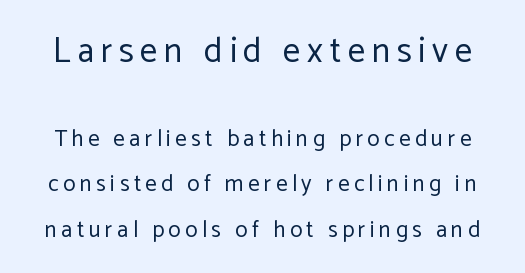
Q: Is the text bold? A: No.
Q: Is the text italic (slanted)? A: No, it is upright.
Q: Is the typeface a serif or a sans-serif typeface? A: Sans-serif.
Q: Is the text underlined? A: No.
Q: Is the spacing between lines tight, normal or loose? A: Loose.
Q: Which block of text is set in a larger size, the first (top) or the second (bottom)? A: The first (top) one.
Q: Width (condensed, normal, or wide)? A: Normal.
Q: Stroke contrast? A: Low.
Q: x-height? A: Medium.
Q: Monospaced? A: No.
